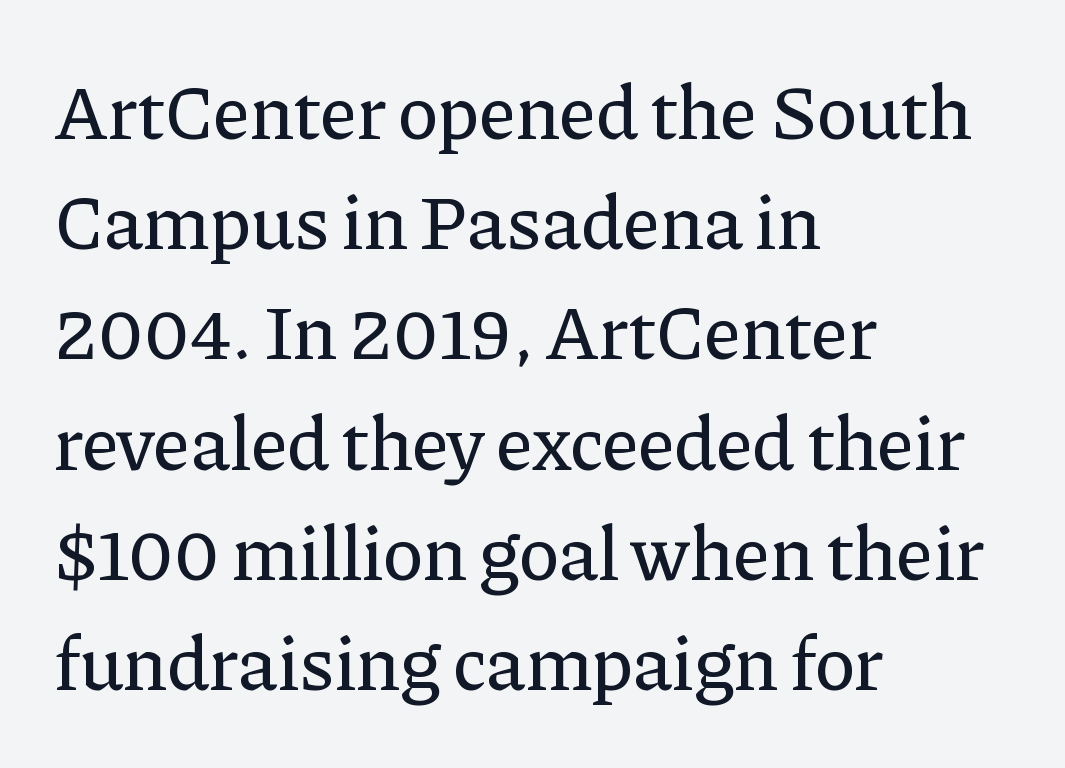
The image shows 76 px serif type, upright; set left-aligned, normal line spacing (1.45x), normal letter spacing, not underlined; low stroke contrast and a medium x-height.
